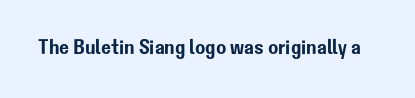
{"italic": "no", "underline": "no", "letter_spacing": "normal", "letter_spacing_em": 0.0, "glyph_px": 21}
